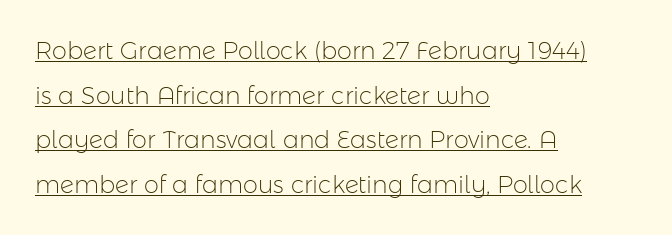
Q: Is the text bold? A: No.
Q: Is the text italic (slanted)? A: No, it is upright.
Q: Is the text underlined? A: Yes.
Q: How is the paragraph aligned? A: Left-aligned.
Q: Is the spacing between letters normal or unusually wide? A: Normal.
